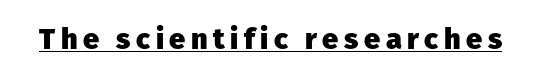
This sample has the flowing, uneven cadence of proportional lettering. The rendering uses the underline text-decoration. Summary of weight: heavy, a full bold. This is sans-serif lettering, the kind often seen on screens and signage. Upright lettering throughout.
